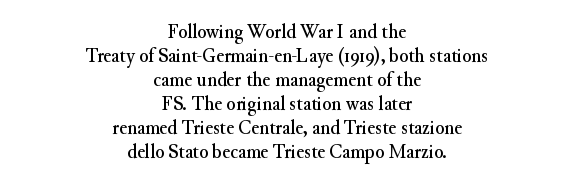
The line texture is even and compact thanks to regular tracking. Compared with typical paragraphs, the rows here are closer together. The text block is weighted toward neither margin, spreading evenly from the middle. Any mark beneath the type? The region is blank. Ascenders rise straight up at ninety degrees.
